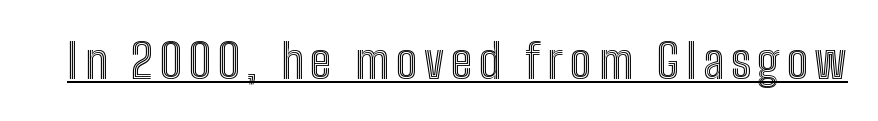
Q: Is the text italic (slanted)? A: No, it is upright.
Q: Is the text underlined? A: Yes.
Q: Width (condensed, normal, or wide)? A: Condensed.
Q: x-height? A: Medium.
Q: Monospaced? A: No.
